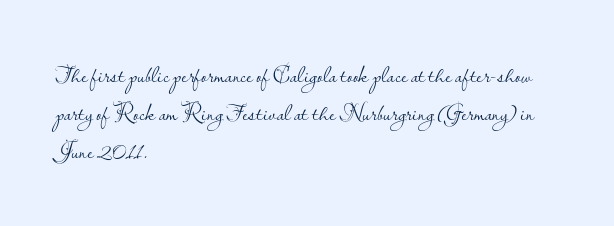
{"bold": "no", "underline": "no", "align": "left", "line_spacing": "normal", "line_spacing_ratio": 1.59, "letter_spacing": "normal", "letter_spacing_em": 0.0, "glyph_px": 24}
